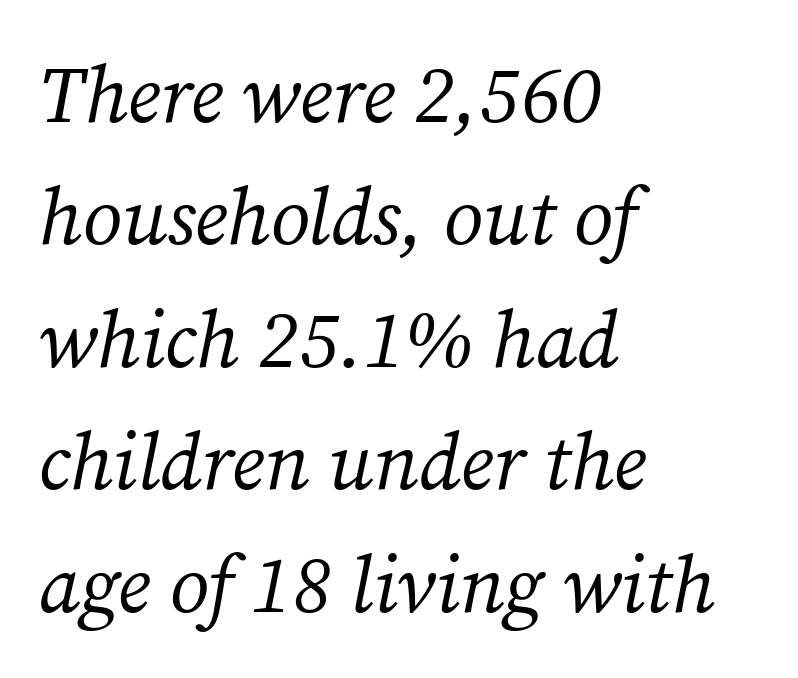
{"serif": "yes", "italic": "yes", "lean": "right", "slant_degrees": 12, "bold": "no", "weight": "regular", "width": "normal", "stroke_contrast": "medium", "x_height": "medium", "monospaced": "no", "underline": "no", "align": "left", "line_spacing": "normal", "line_spacing_ratio": 1.53, "letter_spacing": "normal", "letter_spacing_em": 0.0, "glyph_px": 80}
